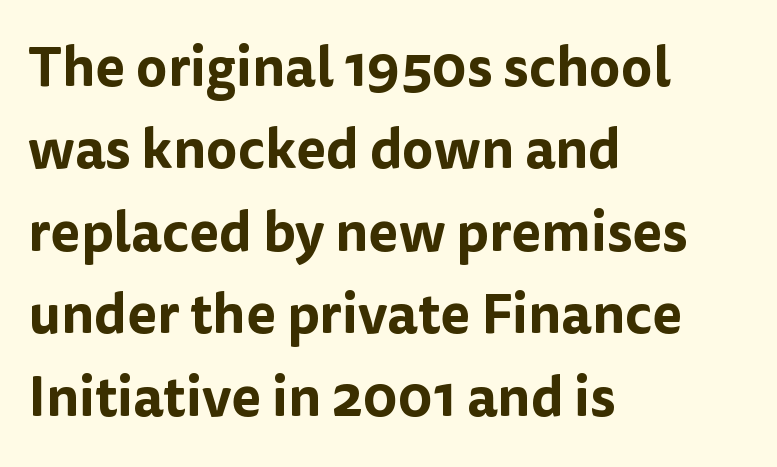
{"serif": "no", "italic": "no", "width": "normal", "stroke_contrast": "low", "x_height": "medium", "monospaced": "no", "underline": "no", "align": "left", "line_spacing": "normal", "line_spacing_ratio": 1.5, "letter_spacing": "normal", "letter_spacing_em": 0.0, "glyph_px": 55}
